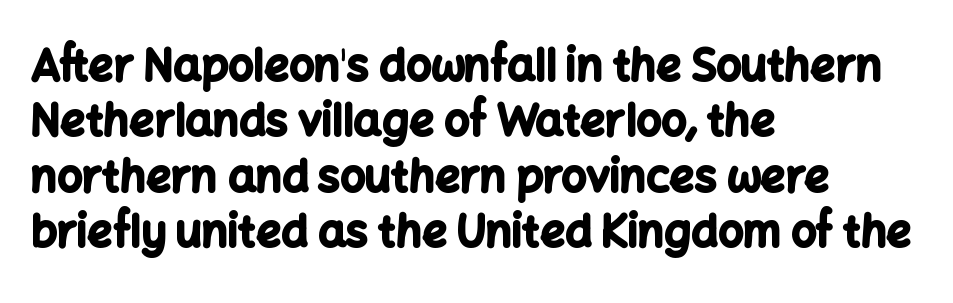
{"serif": "no", "italic": "no", "bold": "yes", "weight": "bold", "width": "normal", "stroke_contrast": "low", "x_height": "medium", "monospaced": "no", "underline": "no", "align": "left", "line_spacing": "normal", "line_spacing_ratio": 1.26, "letter_spacing": "normal", "letter_spacing_em": 0.0, "glyph_px": 44}
